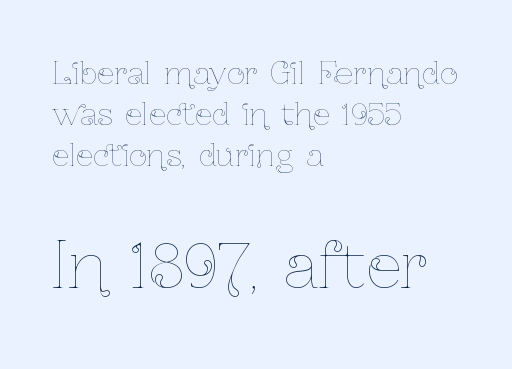
{"italic": "no", "bold": "no", "weight": "thin", "width": "condensed", "stroke_contrast": "low", "x_height": "medium", "monospaced": "no", "underline": "no", "align": "left", "line_spacing": "normal", "line_spacing_ratio": 1.33, "letter_spacing": "normal", "letter_spacing_em": 0.0, "larger_block": "second", "size_ratio": 2.0, "glyph_px": 62}
